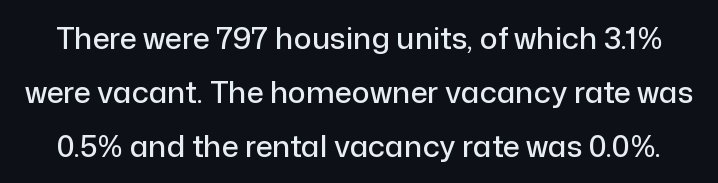
{"serif": "no", "italic": "no", "width": "normal", "stroke_contrast": "low", "x_height": "medium", "monospaced": "no", "underline": "no", "line_spacing_ratio": 1.8, "letter_spacing": "normal", "letter_spacing_em": 0.0, "glyph_px": 30}
